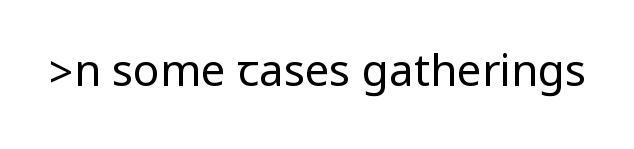
Q: Is the text bold? A: No.
Q: Is the text italic (slanted)? A: No, it is upright.
Q: Is the typeface a serif or a sans-serif typeface? A: Sans-serif.
Q: Is the text underlined? A: No.
Q: Is the spacing between letters normal or unusually wide? A: Normal.
Q: Width (condensed, normal, or wide)? A: Condensed.
Q: Stroke contrast? A: Low.
